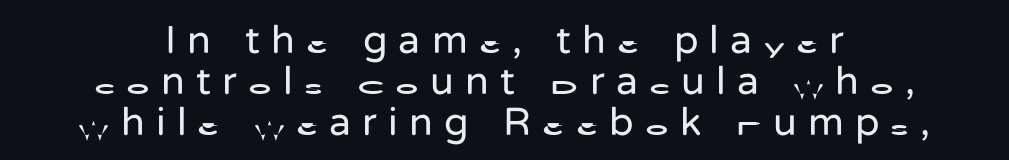
{"serif": "no", "italic": "no", "bold": "no", "weight": "regular", "width": "normal", "stroke_contrast": "low", "x_height": "medium", "monospaced": "no", "underline": "no", "align": "center", "line_spacing": "tight", "line_spacing_ratio": 1.03, "letter_spacing": "wide", "letter_spacing_em": 0.28, "glyph_px": 40}
